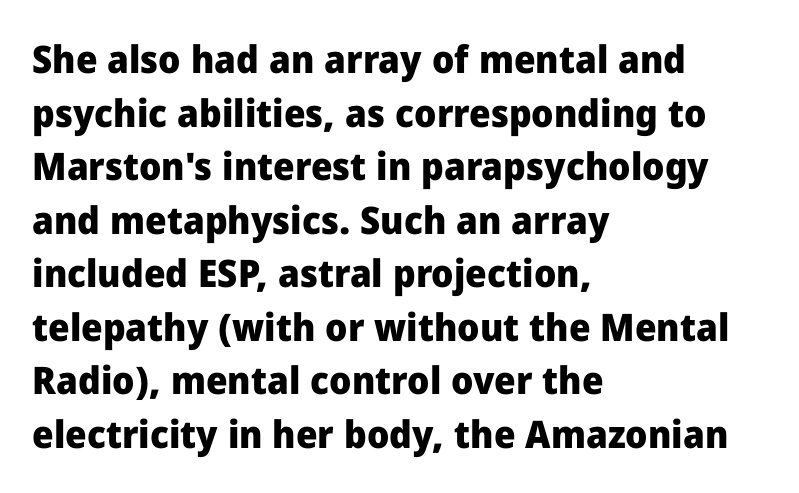
Are there feet on the stems? There aren't — it's a sans. What weight is shown? A full bold with thick strokes. Character widths vary here, with narrow letters taking less room than wide ones. Interline gaps are of average width in this sample. Is there any slant? The stems are plumb. Descender tails drop into unmarked territory.
